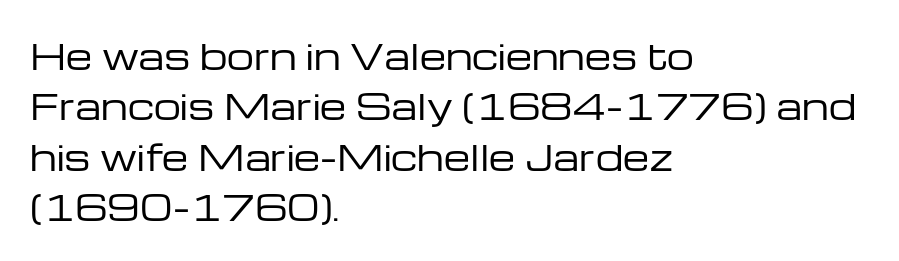
The image shows 34 px regular-weight, wide sans-serif type, upright; set left-aligned, normal line spacing (1.48x), normal letter spacing, not underlined; low stroke contrast and a medium x-height.
